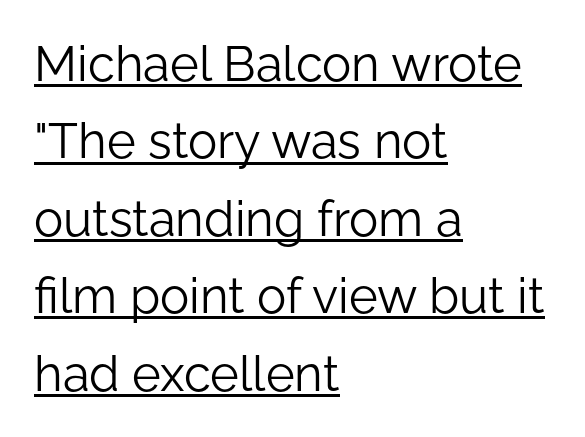
Q: Is the text bold? A: No.
Q: Is the text italic (slanted)? A: No, it is upright.
Q: Is the typeface a serif or a sans-serif typeface? A: Sans-serif.
Q: Is the text underlined? A: Yes.
Q: How is the paragraph aligned? A: Left-aligned.
Q: Is the spacing between letters normal or unusually wide? A: Normal.
Q: Is the spacing between lines tight, normal or loose? A: Normal.
Q: Width (condensed, normal, or wide)? A: Normal.
Q: Stroke contrast? A: Low.
Q: x-height? A: Medium.
Q: Monospaced? A: No.
